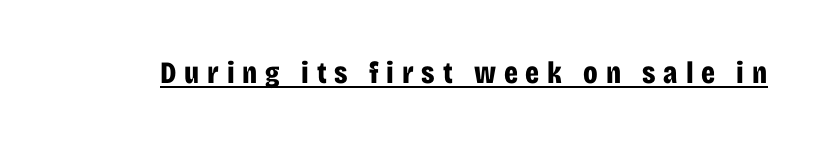
The horizontal fit of the characters is loose and conspicuously gappy. You could not count columns in this text — the font is proportionally spaced. Chunky letters — that's bold for sure. If you drew a line through each stem, it would be perfectly vertical. The rendering uses the underline text-decoration. What kind of face is this? One without serifs — a sans.
